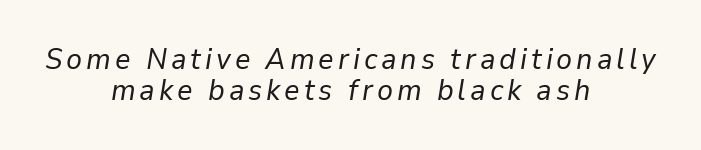
{"italic": "yes", "lean": "right", "slant_degrees": 9, "bold": "no", "weight": "regular", "width": "normal", "stroke_contrast": "low", "x_height": "medium", "monospaced": "no", "underline": "no", "align": "center", "line_spacing": "tight", "line_spacing_ratio": 1.05, "glyph_px": 30}
